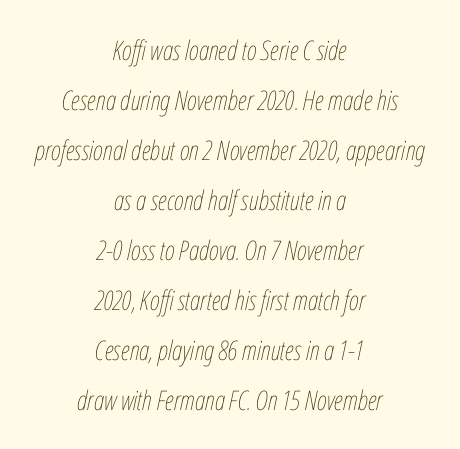
Q: Is the text bold? A: No.
Q: Is the text italic (slanted)? A: Yes, it leans right by about 12 degrees.
Q: Is the text underlined? A: No.
Q: How is the paragraph aligned? A: Centered.
Q: Is the spacing between letters normal or unusually wide? A: Normal.
